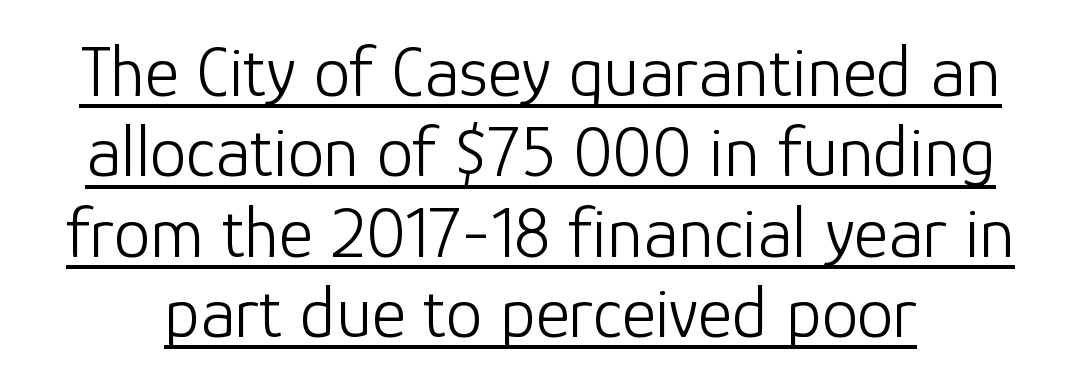
Stroke thickness stays within the range of a standard reading face or lighter. Characters follow at the spacing the type designer built in. The lettering is marked with a stroke running underneath it. Quick note: not italic, upright. A typesetter would label this face a sans.
